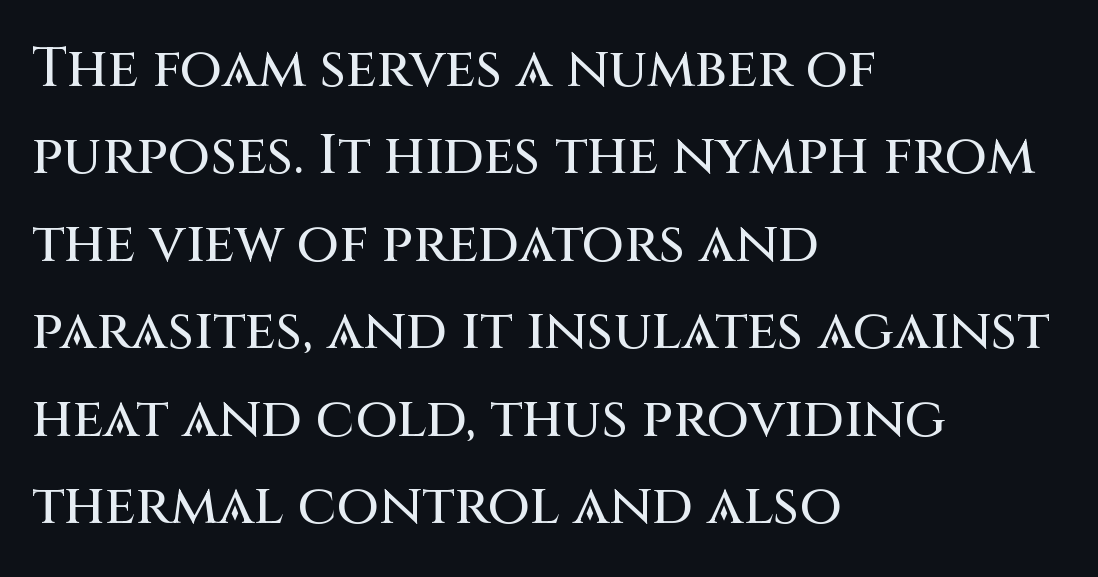
The image shows 55 px sans-serif type, upright; set left-aligned, normal line spacing (1.59x), normal letter spacing, not underlined; medium stroke contrast and a large x-height.
